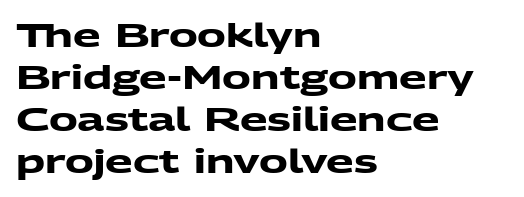
Q: Is the text bold? A: Yes.
Q: Is the typeface a serif or a sans-serif typeface? A: Sans-serif.
Q: Is the text underlined? A: No.
Q: How is the paragraph aligned? A: Left-aligned.
Q: Is the spacing between letters normal or unusually wide? A: Normal.
Q: Is the spacing between lines tight, normal or loose? A: Normal.
Q: Width (condensed, normal, or wide)? A: Wide.
Q: Stroke contrast? A: Medium.
Q: x-height? A: Medium.
Q: Monospaced? A: No.
